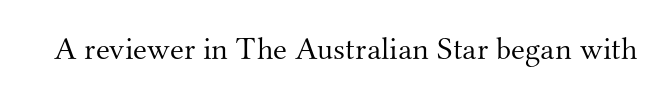
{"serif": "yes", "italic": "no", "bold": "no", "weight": "light", "width": "normal", "stroke_contrast": "medium", "x_height": "small", "monospaced": "no", "underline": "no", "letter_spacing": "normal", "letter_spacing_em": 0.0, "glyph_px": 32}
